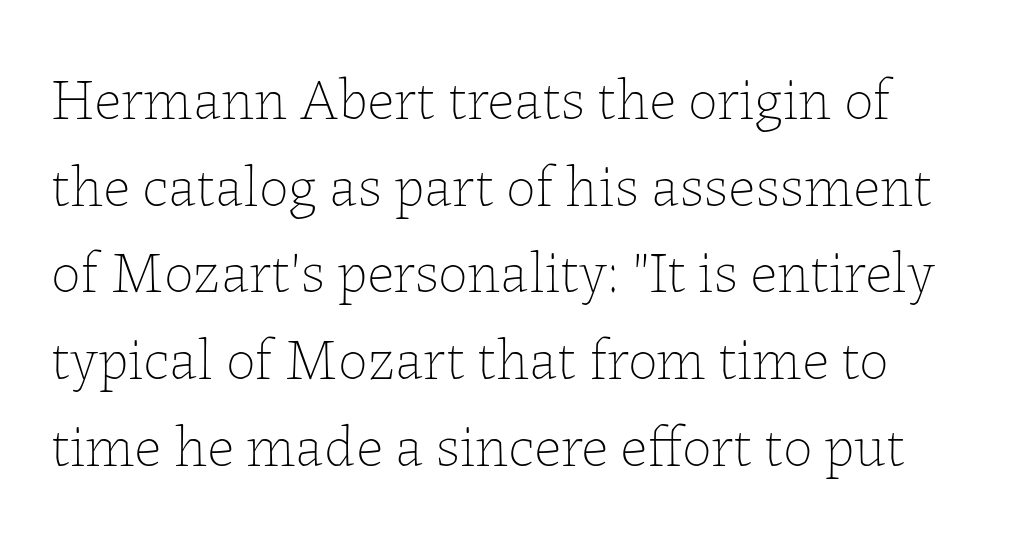
{"italic": "no", "bold": "no", "weight": "thin", "width": "normal", "stroke_contrast": "low", "x_height": "medium", "monospaced": "no", "underline": "no", "line_spacing": "normal", "line_spacing_ratio": 1.47, "letter_spacing": "normal", "letter_spacing_em": 0.0, "glyph_px": 59}
